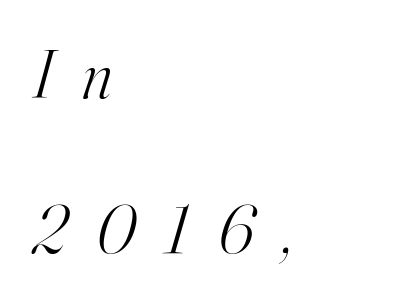
The image shows 67 px light serif type, italic (leaning right); set left-aligned, loose line spacing (2.32x), unusually wide letter spacing (+0.43 em), not underlined; high stroke contrast and a small x-height.
